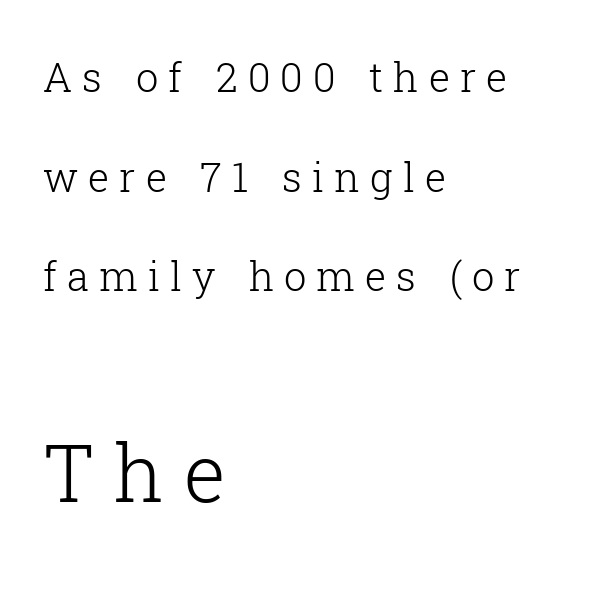
Bold? No — there's no thickening of the strokes. Designer's note — italics off, roman on. Is the letter spacing exaggerated? Yes — the characters are pushed far apart. Summary of vertical rhythm: relaxed, with wide interline spacing. Nobody drew a line under any word here.
